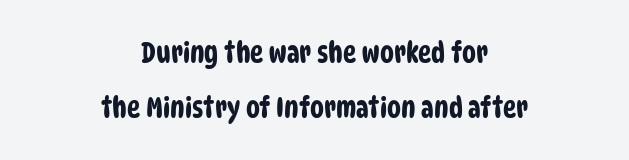
{"serif": "no", "width": "condensed", "stroke_contrast": "low", "x_height": "large", "monospaced": "no", "underline": "no", "align": "center", "line_spacing": "loose", "line_spacing_ratio": 1.95, "letter_spacing": "normal", "letter_spacing_em": 0.0, "glyph_px": 28}
